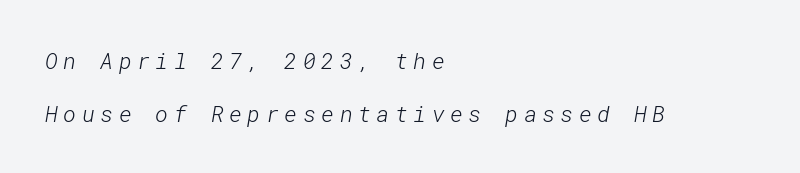
A typesetter would call this leading open, well beyond the default. Decoration check: the copy has no underline. This rendering widens character spacing well past its baseline value. Heft: none added — not bold. Every row of glyphs begins at an identical x-position on the left.
